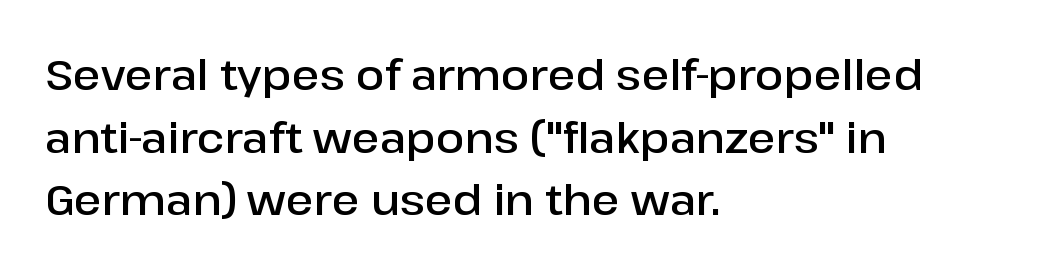
The image shows 42 px semibold sans-serif type, upright; set left-aligned, normal line spacing (1.49x), normal letter spacing, not underlined; low stroke contrast and a medium x-height.
